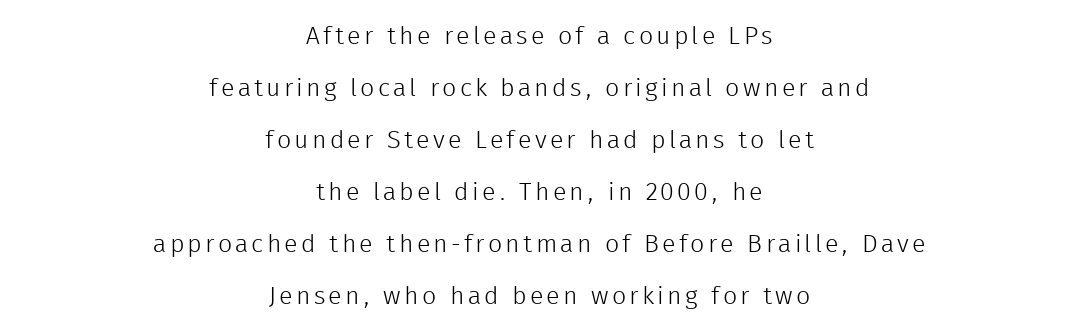
Q: Is the text bold? A: No.
Q: Is the text italic (slanted)? A: No, it is upright.
Q: Is the text underlined? A: No.
Q: How is the paragraph aligned? A: Centered.
Q: Is the spacing between lines tight, normal or loose? A: Loose.
